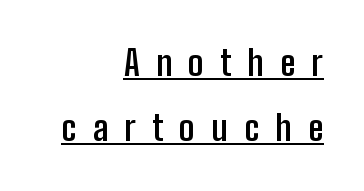
The image shows 35 px semibold, condensed sans-serif type, upright; set right-aligned, line spacing 1.86x, unusually wide letter spacing (+0.46 em), underlined; low stroke contrast and a medium x-height.
